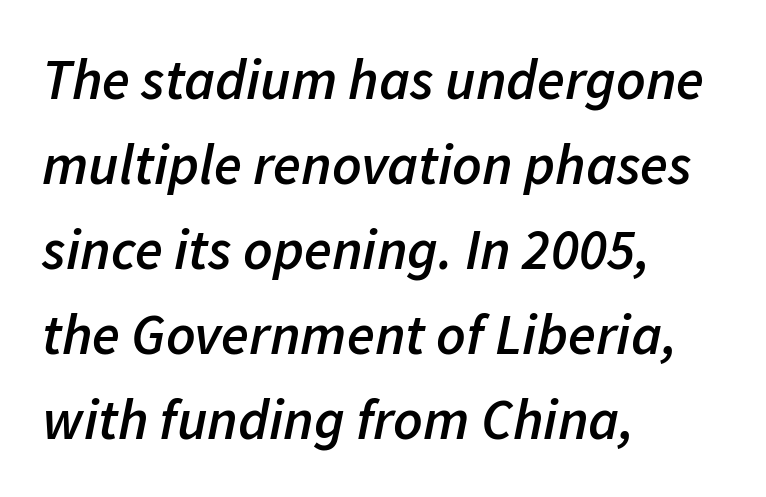
The image shows 57 px semibold type, italic (leaning right); set left-aligned, normal line spacing (1.49x), normal letter spacing, not underlined; low stroke contrast and a medium x-height.
